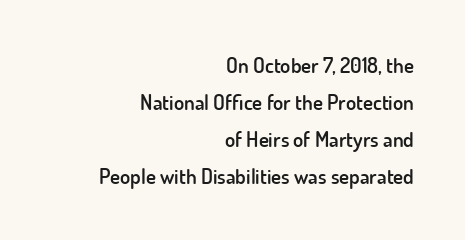
{"italic": "no", "bold": "semi", "underline": "no", "align": "right", "line_spacing_ratio": 1.76, "letter_spacing": "normal", "letter_spacing_em": 0.0, "glyph_px": 21}
